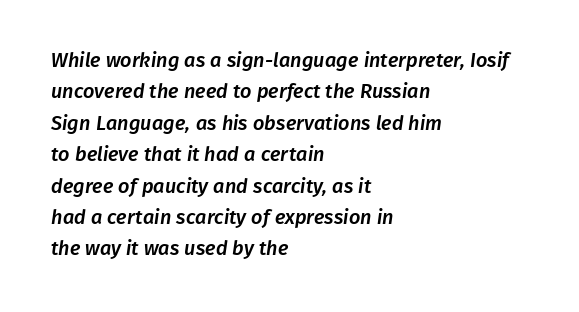
This sample keeps an unexceptional amount of space between lines. The type is set solid horizontally, with unmodified tracking. A clean baseline with only descenders dipping below it. All the whitespace from short lines collects on the right.
